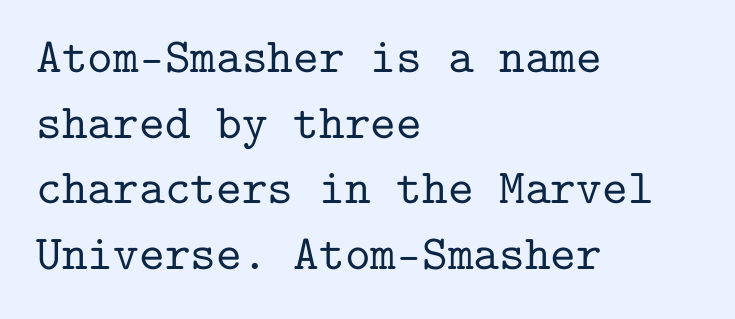
Nothing unusual about the tracking: characters are spaced as the font intends. Is there any slant? The stems are plumb. These lines are set flush left with a ragged right edge. The font family rendered here belongs to the serif group. The string is rendered with underlining switched off. Here the designer chose a console-style face with uniform glyph widths.
